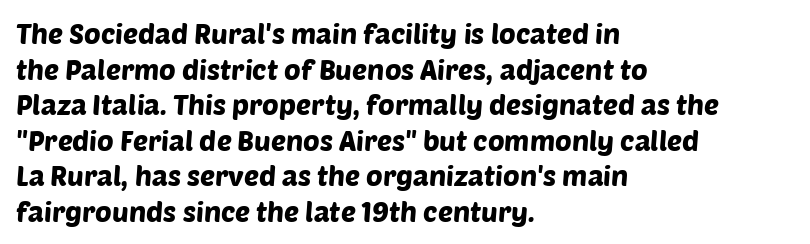
Q: Is the typeface a serif or a sans-serif typeface? A: Sans-serif.
Q: Is the text underlined? A: No.
Q: How is the paragraph aligned? A: Left-aligned.
Q: Is the spacing between letters normal or unusually wide? A: Normal.
Q: Is the spacing between lines tight, normal or loose? A: Normal.
Q: Width (condensed, normal, or wide)? A: Normal.
Q: Stroke contrast? A: Low.
Q: x-height? A: Large.
Q: Monospaced? A: No.
